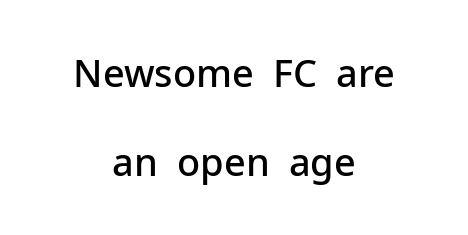
The image shows 38 px semibold sans-serif type, upright; set centered, loose line spacing (2.35x), normal letter spacing, not underlined; low stroke contrast and a medium x-height.
